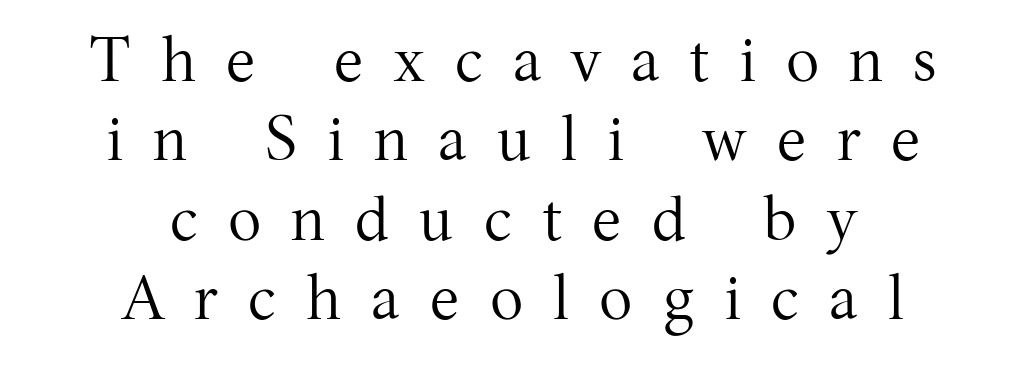
{"serif": "yes", "italic": "no", "bold": "no", "weight": "regular", "width": "normal", "stroke_contrast": "medium", "x_height": "medium", "monospaced": "no", "underline": "no", "align": "center", "line_spacing": "normal", "line_spacing_ratio": 1.28, "letter_spacing": "wide", "letter_spacing_em": 0.49, "glyph_px": 62}
